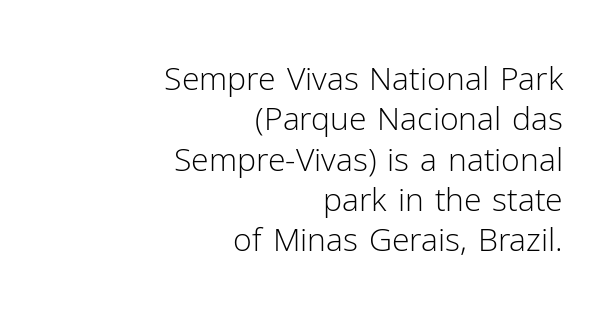
Horizontally, the lines are justified to the trailing edge only. Whoever set this chose a conventional vertical rhythm. The typeface has the unassuming heft of standard copy or less. The space directly below the letters is spotless.
